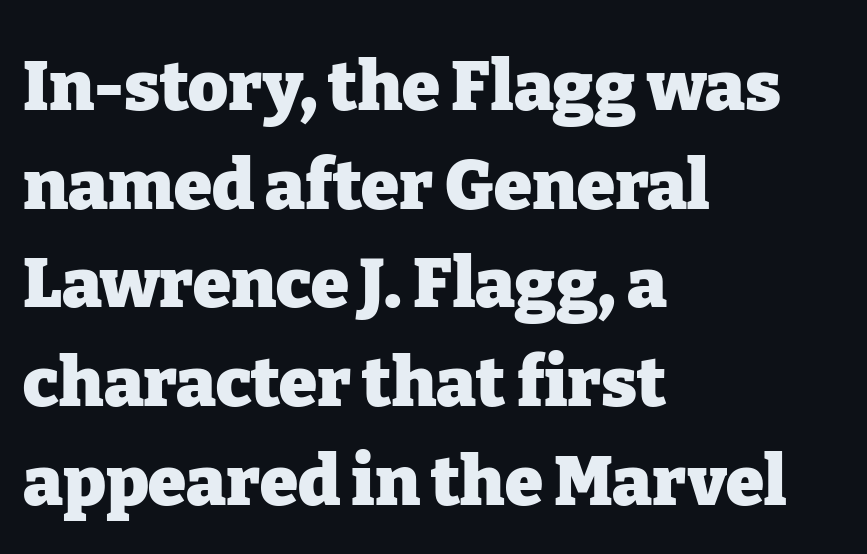
{"serif": "yes", "italic": "no", "bold": "yes", "weight": "heavy", "width": "normal", "stroke_contrast": "low", "x_height": "medium", "monospaced": "no", "underline": "no", "align": "left", "line_spacing": "normal", "line_spacing_ratio": 1.43, "letter_spacing": "normal", "letter_spacing_em": 0.0, "glyph_px": 69}
